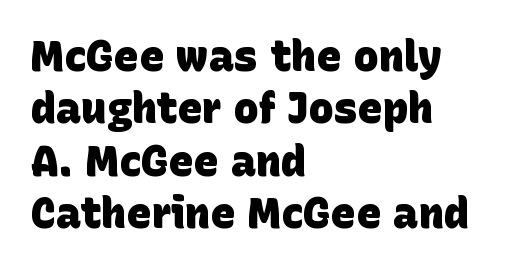
{"serif": "no", "bold": "yes", "weight": "heavy", "width": "normal", "stroke_contrast": "low", "x_height": "large", "monospaced": "no", "underline": "no", "align": "left", "line_spacing": "normal", "line_spacing_ratio": 1.25, "letter_spacing": "normal", "letter_spacing_em": 0.0, "glyph_px": 42}
